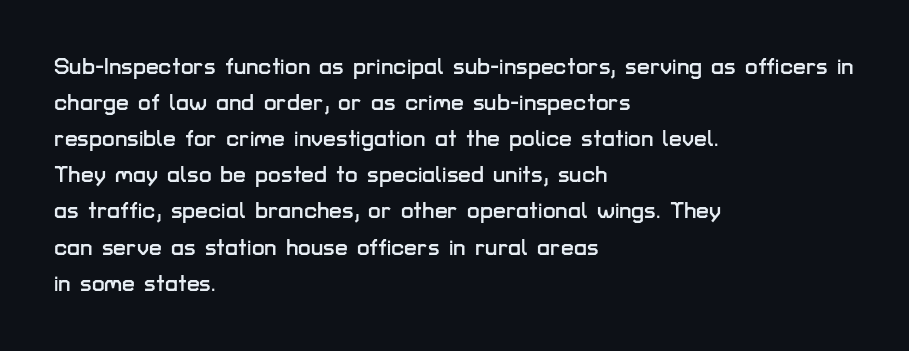
Q: Is the text italic (slanted)? A: No, it is upright.
Q: Is the text underlined? A: No.
Q: How is the paragraph aligned? A: Left-aligned.
Q: Is the spacing between letters normal or unusually wide? A: Normal.
Q: Is the spacing between lines tight, normal or loose? A: Normal.
